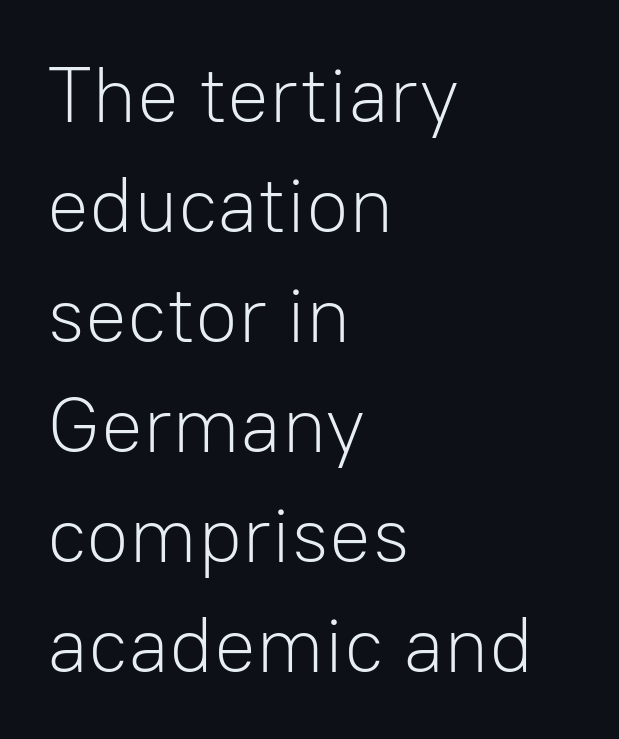
The strokes carry an ordinary text weight at most. Each line starts at the same left margin while the right side varies. The glyphs are unaccompanied by any horizontal stroke below them. You can tell it's not italic because the verticals are truly vertical. The passage shown is typed in a proportional face where columns would drift.
